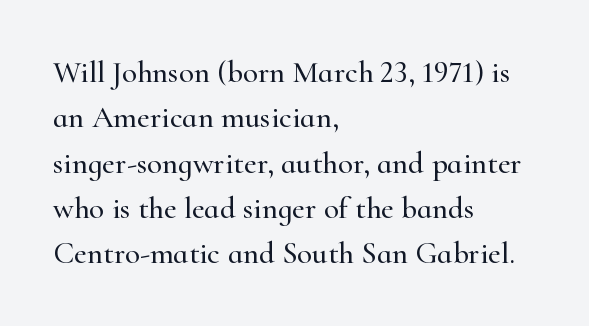
{"serif": "yes", "italic": "no", "width": "normal", "stroke_contrast": "high", "x_height": "small", "monospaced": "no", "underline": "no", "align": "left", "line_spacing": "normal", "line_spacing_ratio": 1.46, "letter_spacing": "normal", "letter_spacing_em": 0.0, "glyph_px": 31}
